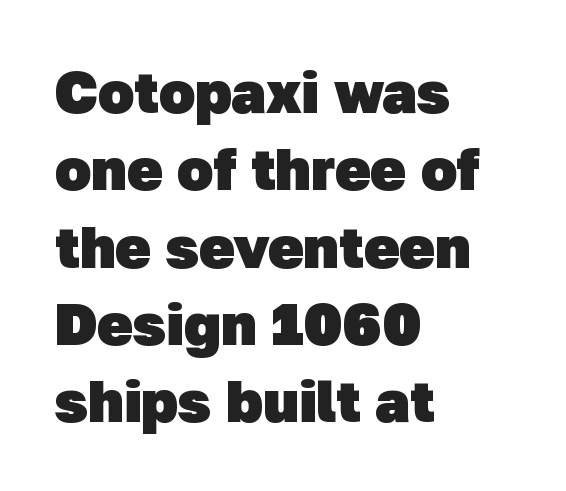
Q: Is the text bold? A: Yes.
Q: Is the typeface a serif or a sans-serif typeface? A: Sans-serif.
Q: Is the text underlined? A: No.
Q: How is the paragraph aligned? A: Left-aligned.
Q: Is the spacing between letters normal or unusually wide? A: Normal.
Q: Is the spacing between lines tight, normal or loose? A: Normal.
Q: Width (condensed, normal, or wide)? A: Normal.
Q: Stroke contrast? A: Low.
Q: x-height? A: Medium.
Q: Monospaced? A: No.
